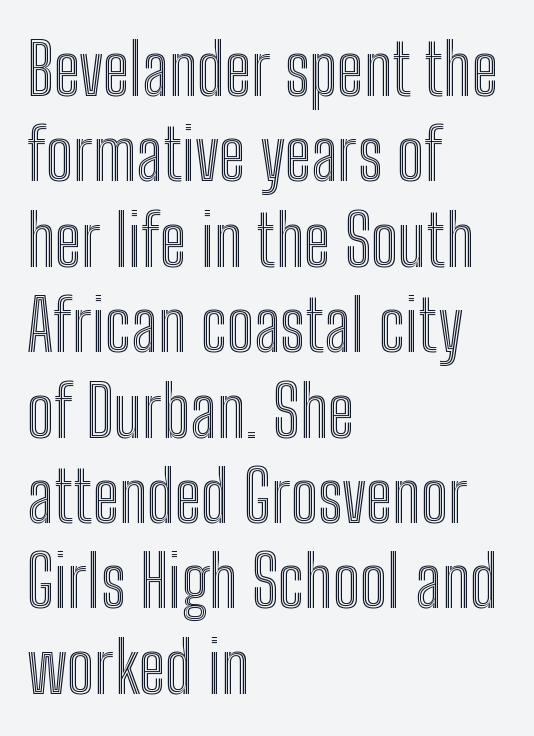
Q: Is the text italic (slanted)? A: No, it is upright.
Q: Is the text underlined? A: No.
Q: How is the paragraph aligned? A: Left-aligned.
Q: Is the spacing between letters normal or unusually wide? A: Normal.
Q: Width (condensed, normal, or wide)? A: Condensed.
Q: x-height? A: Medium.
Q: Monospaced? A: No.
